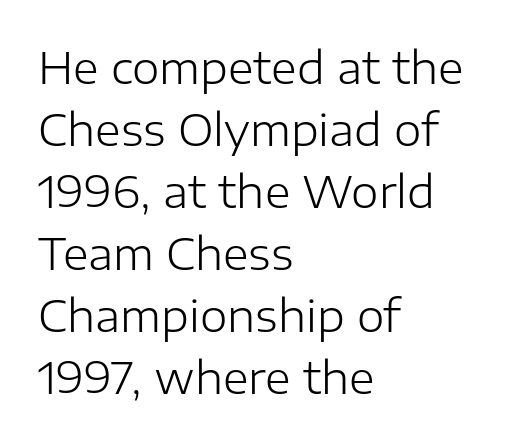
Q: Is the text bold? A: No.
Q: Is the text italic (slanted)? A: No, it is upright.
Q: Is the typeface a serif or a sans-serif typeface? A: Sans-serif.
Q: Is the text underlined? A: No.
Q: How is the paragraph aligned? A: Left-aligned.
Q: Is the spacing between letters normal or unusually wide? A: Normal.
Q: Is the spacing between lines tight, normal or loose? A: Normal.
Q: Width (condensed, normal, or wide)? A: Normal.
Q: Stroke contrast? A: Low.
Q: x-height? A: Medium.
Q: Monospaced? A: No.
